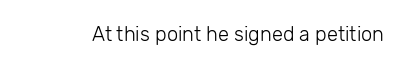
Posture: upright roman. Short note: letters normally spaced. The weight would be labelled regular, book, light, or lighter still. Lines of text with bare space underneath.
